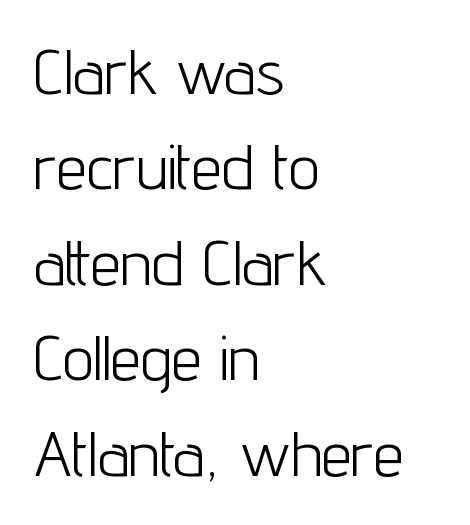
Q: Is the text bold? A: No.
Q: Is the text italic (slanted)? A: No, it is upright.
Q: Is the typeface a serif or a sans-serif typeface? A: Sans-serif.
Q: Is the text underlined? A: No.
Q: How is the paragraph aligned? A: Left-aligned.
Q: Is the spacing between letters normal or unusually wide? A: Normal.
Q: Is the spacing between lines tight, normal or loose? A: Normal.
Q: Width (condensed, normal, or wide)? A: Condensed.
Q: Stroke contrast? A: Low.
Q: x-height? A: Medium.
Q: Monospaced? A: No.
